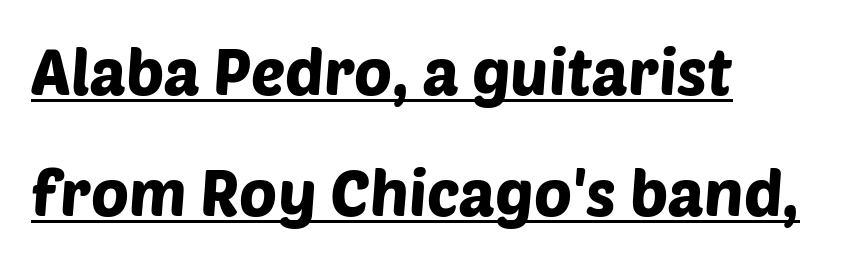
Q: Is the typeface a serif or a sans-serif typeface? A: Sans-serif.
Q: Is the text underlined? A: Yes.
Q: How is the paragraph aligned? A: Left-aligned.
Q: Is the spacing between letters normal or unusually wide? A: Normal.
Q: Width (condensed, normal, or wide)? A: Normal.
Q: Stroke contrast? A: Low.
Q: x-height? A: Large.
Q: Monospaced? A: No.
